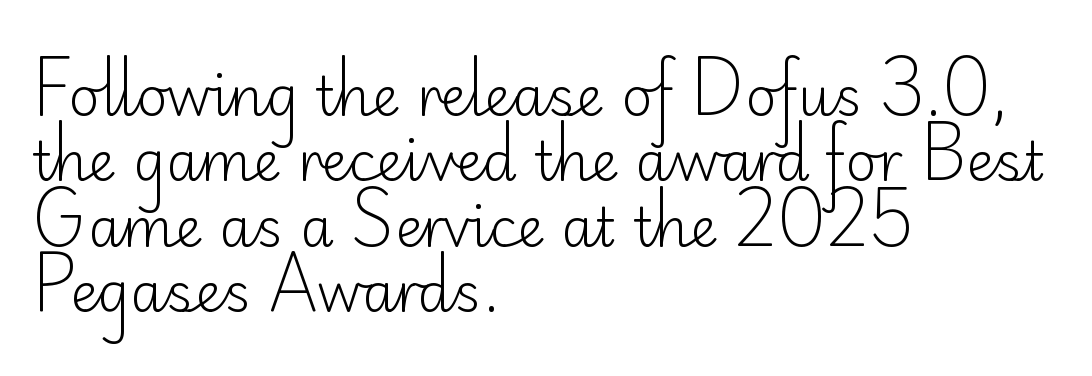
Reading down the block, your eye returns to a fixed left position each line. Posture: upright roman. The baseline area is clear. The type is set solid horizontally, with unmodified tracking. This sample uses a sans-serif face. Unbolded letterforms with no extra heft.
